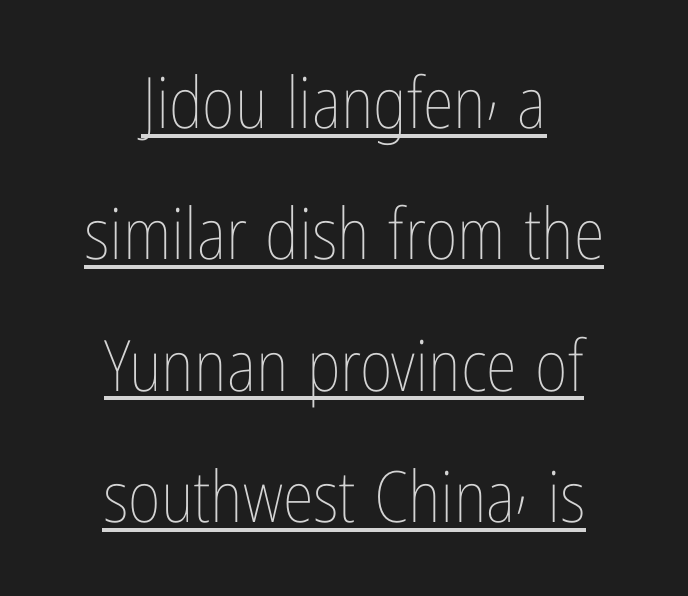
The image shows 71 px thin, condensed type, upright; set centered, line spacing 1.85x, normal letter spacing, underlined; low stroke contrast and a medium x-height.
